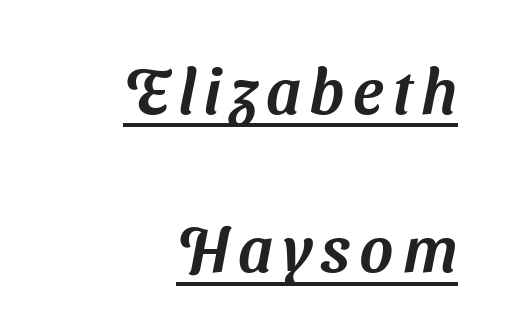
The image shows 64 px sans-serif type; set right-aligned, loose line spacing (2.47x), underlined; medium stroke contrast and a medium x-height.
